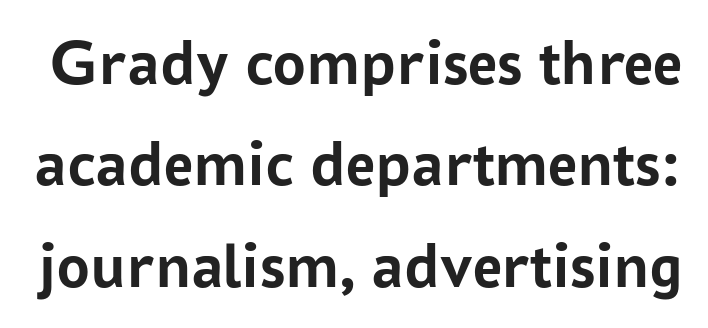
{"serif": "no", "italic": "no", "bold": "yes", "weight": "semibold", "width": "normal", "stroke_contrast": "low", "x_height": "medium", "monospaced": "no", "underline": "no", "line_spacing": "normal", "line_spacing_ratio": 1.56, "letter_spacing": "normal", "letter_spacing_em": 0.0, "glyph_px": 65}
